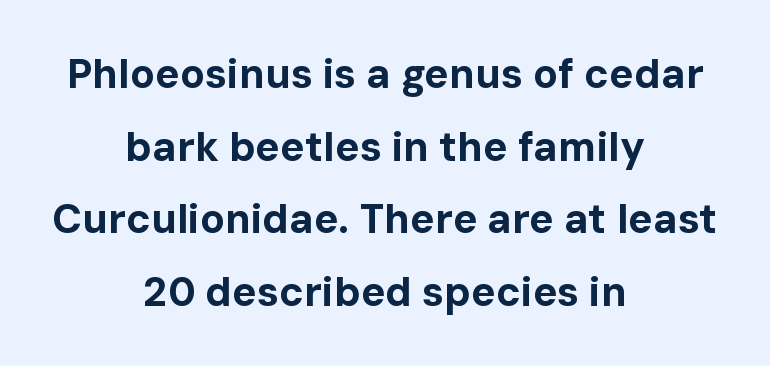
Q: Is the text bold? A: Yes.
Q: Is the text italic (slanted)? A: No, it is upright.
Q: Is the typeface a serif or a sans-serif typeface? A: Sans-serif.
Q: Is the text underlined? A: No.
Q: How is the paragraph aligned? A: Centered.
Q: Is the spacing between letters normal or unusually wide? A: Normal.
Q: Width (condensed, normal, or wide)? A: Normal.
Q: Stroke contrast? A: Low.
Q: x-height? A: Medium.
Q: Monospaced? A: No.
